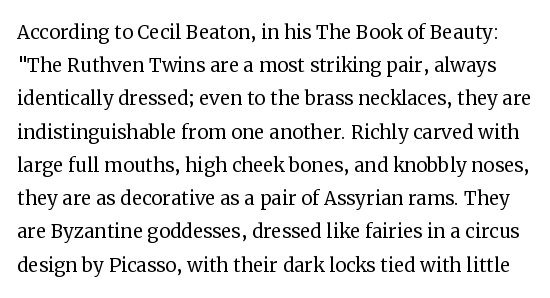
The image shows 25 px text type, upright; set normal line spacing (1.33x), normal letter spacing, not underlined.
